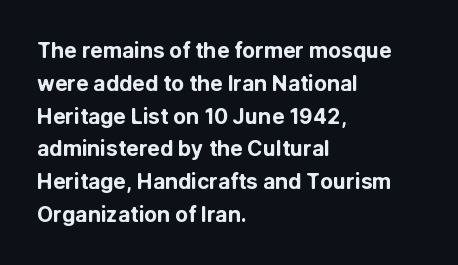
The image shows 21 px bold type, upright; set left-aligned, normal line spacing (1.56x), normal letter spacing, not underlined.
